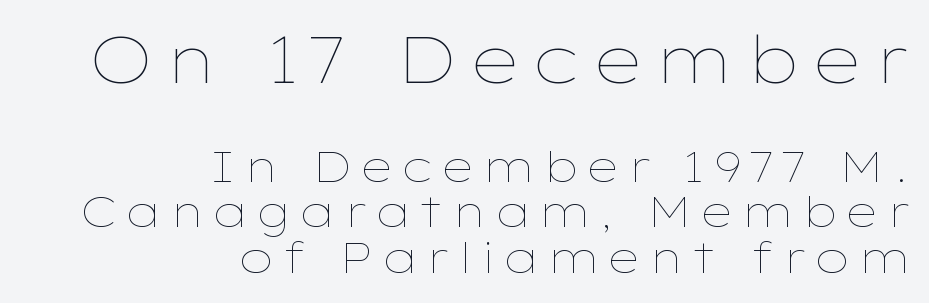
{"italic": "no", "bold": "no", "weight": "thin", "width": "wide", "stroke_contrast": "low", "x_height": "medium", "monospaced": "no", "underline": "no", "align": "right", "line_spacing": "tight", "line_spacing_ratio": 1.06, "larger_block": "first", "size_ratio": 1.51, "glyph_px": 65}
